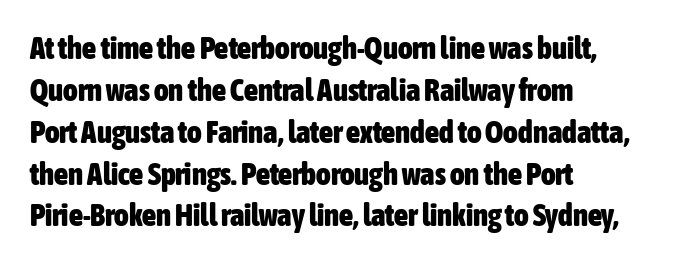
Check the space under the baseline: it is left empty. Notice how descenders clear the ascenders below comfortably — that's standard leading. This sample has the flowing, uneven cadence of proportional lettering. Look at the bottom of the vertical strokes: they stop flat, with no serifs. Nobody touched the tracking dial on this one. Caption: multi-line text, flush left, ragged right.
